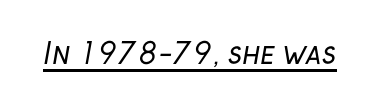
{"serif": "no", "bold": "no", "weight": "regular", "width": "normal", "stroke_contrast": "low", "x_height": "medium", "monospaced": "no", "underline": "yes", "letter_spacing": "normal", "letter_spacing_em": 0.0, "glyph_px": 29}
